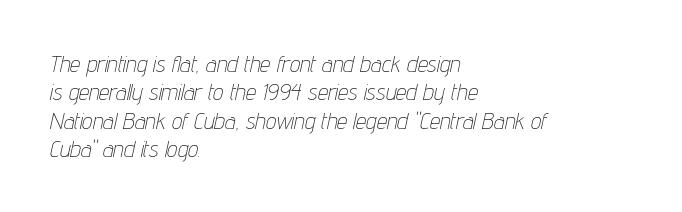
The image shows 23 px text type, italic (leaning right); set left-aligned, line spacing 1.23x, normal letter spacing, not underlined.
